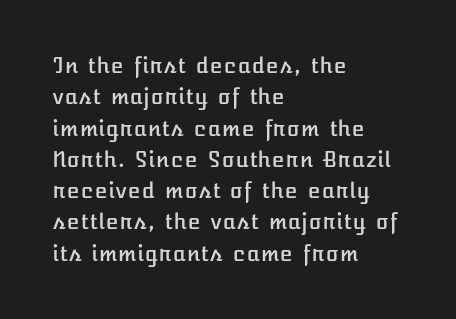
{"italic": "no", "underline": "no", "align": "left", "line_spacing": "normal", "line_spacing_ratio": 1.49, "letter_spacing": "normal", "letter_spacing_em": 0.0, "glyph_px": 21}
